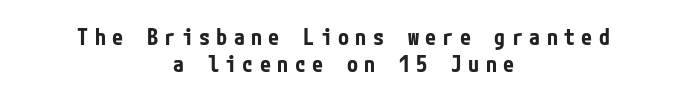
Q: Is the text bold? A: Yes.
Q: Is the text italic (slanted)? A: No, it is upright.
Q: Is the text underlined? A: No.
Q: How is the paragraph aligned? A: Centered.
Q: Is the spacing between letters normal or unusually wide? A: Unusually wide.
